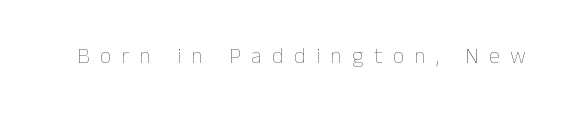
Q: Is the text bold? A: No.
Q: Is the text italic (slanted)? A: No, it is upright.
Q: Is the text underlined? A: No.
Q: Is the spacing between letters normal or unusually wide? A: Unusually wide.
